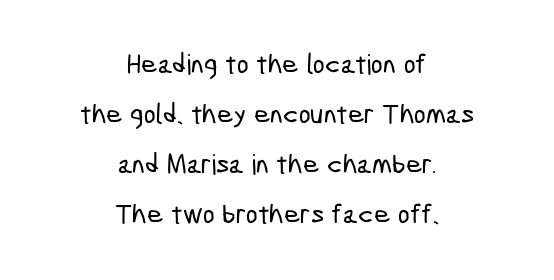
Q: Is the typeface a serif or a sans-serif typeface? A: Sans-serif.
Q: Is the text underlined? A: No.
Q: How is the paragraph aligned? A: Centered.
Q: Is the spacing between letters normal or unusually wide? A: Normal.
Q: Width (condensed, normal, or wide)? A: Condensed.
Q: Stroke contrast? A: Low.
Q: x-height? A: Medium.
Q: Monospaced? A: No.
